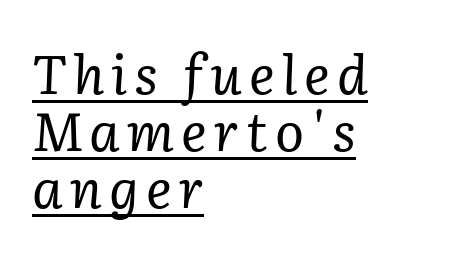
{"serif": "yes", "italic": "yes", "lean": "right", "slant_degrees": 2, "bold": "no", "weight": "regular", "width": "normal", "stroke_contrast": "low", "x_height": "medium", "monospaced": "no", "underline": "yes", "align": "left", "line_spacing": "tight", "line_spacing_ratio": 1.06, "glyph_px": 54}
